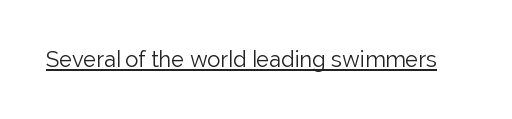
Q: Is the text bold? A: No.
Q: Is the text italic (slanted)? A: No, it is upright.
Q: Is the text underlined? A: Yes.
Q: Is the spacing between letters normal or unusually wide? A: Normal.
